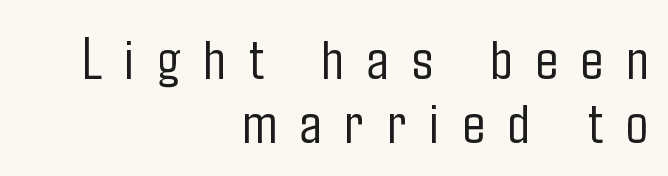
Q: Is the text bold? A: No.
Q: Is the text italic (slanted)? A: No, it is upright.
Q: Is the typeface a serif or a sans-serif typeface? A: Sans-serif.
Q: Is the text underlined? A: No.
Q: How is the paragraph aligned? A: Right-aligned.
Q: Is the spacing between letters normal or unusually wide? A: Unusually wide.
Q: Is the spacing between lines tight, normal or loose? A: Tight.
Q: Width (condensed, normal, or wide)? A: Condensed.
Q: Stroke contrast? A: Low.
Q: x-height? A: Medium.
Q: Monospaced? A: No.
